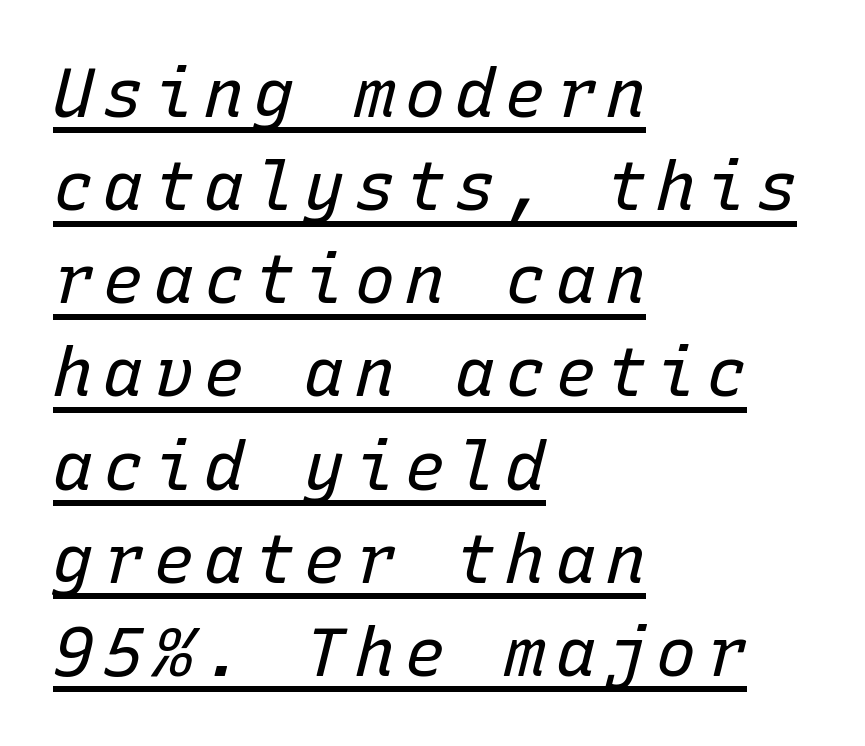
{"italic": "yes", "lean": "right", "slant_degrees": 15, "bold": "no", "weight": "regular", "width": "normal", "stroke_contrast": "low", "x_height": "medium", "monospaced": "yes", "underline": "yes", "align": "left", "line_spacing": "normal", "line_spacing_ratio": 1.39, "glyph_px": 67}
